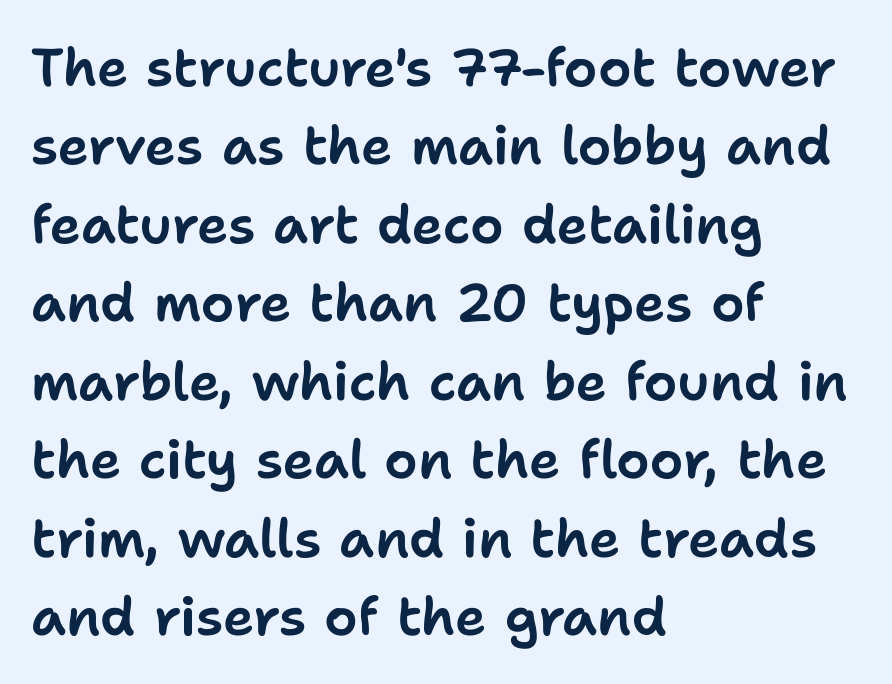
No word sits above an underline. The lettering holds an erect, upright posture throughout. The ragged edge is on the right, which tells us the setting is flush left. Typographically, this falls in the sans-serif category. The rendering uses natural spacing where letterforms have individual widths.
